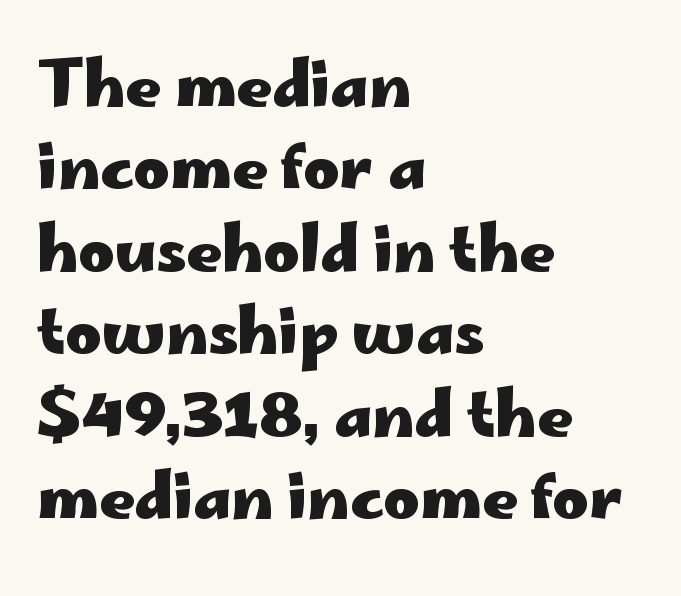
Q: Is the text bold? A: Yes.
Q: Is the text italic (slanted)? A: No, it is upright.
Q: Is the typeface a serif or a sans-serif typeface? A: Sans-serif.
Q: Is the text underlined? A: No.
Q: How is the paragraph aligned? A: Left-aligned.
Q: Is the spacing between letters normal or unusually wide? A: Normal.
Q: Is the spacing between lines tight, normal or loose? A: Normal.
Q: Width (condensed, normal, or wide)? A: Wide.
Q: Stroke contrast? A: Low.
Q: x-height? A: Small.
Q: Monospaced? A: No.
